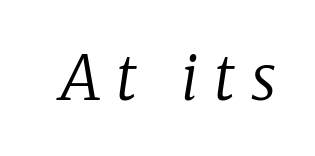
The image shows 62 px regular-weight serif type, italic (leaning right); set unusually wide letter spacing (+0.25 em), not underlined; low stroke contrast and a medium x-height.
